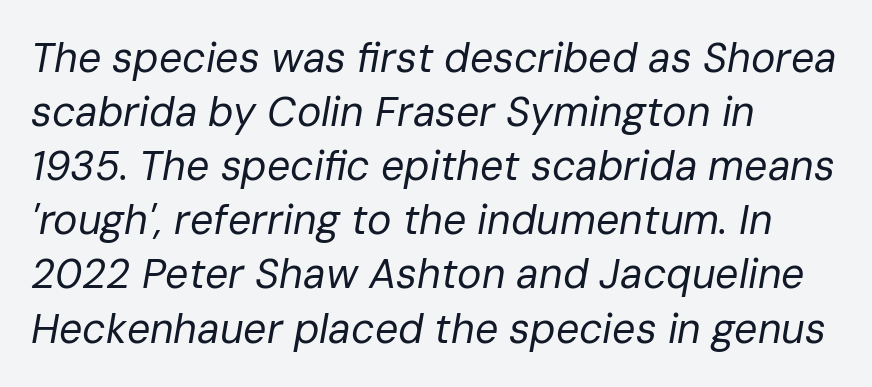
{"italic": "yes", "lean": "right", "slant_degrees": 10, "bold": "no", "weight": "regular", "width": "normal", "stroke_contrast": "low", "x_height": "medium", "monospaced": "no", "underline": "no", "align": "left", "line_spacing": "normal", "line_spacing_ratio": 1.32, "letter_spacing": "normal", "letter_spacing_em": 0.0, "glyph_px": 41}
